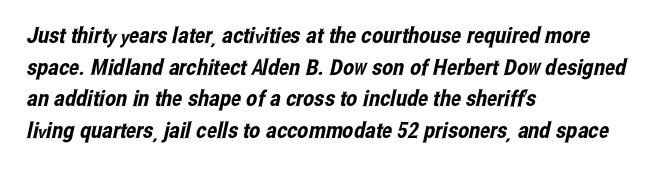
{"underline": "no", "align": "left", "line_spacing": "normal", "line_spacing_ratio": 1.44, "letter_spacing": "normal", "letter_spacing_em": 0.0, "glyph_px": 22}
